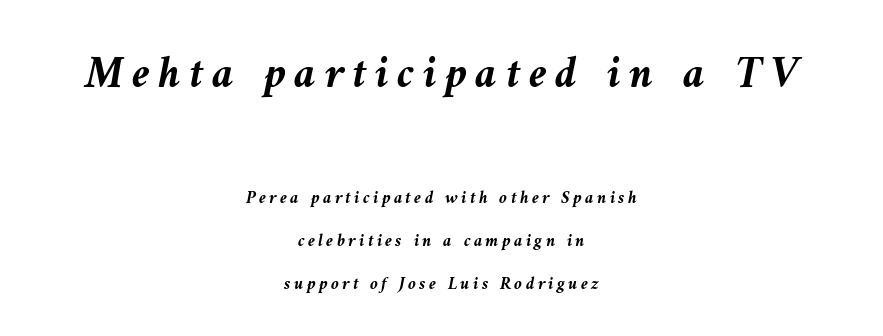
{"italic": "yes", "lean": "left", "slant_degrees": 9, "bold": "yes", "weight": "semibold", "width": "normal", "stroke_contrast": "medium", "x_height": "medium", "monospaced": "no", "underline": "no", "align": "center", "line_spacing": "loose", "line_spacing_ratio": 2.39, "larger_block": "first", "size_ratio": 2.56, "glyph_px": 46}
